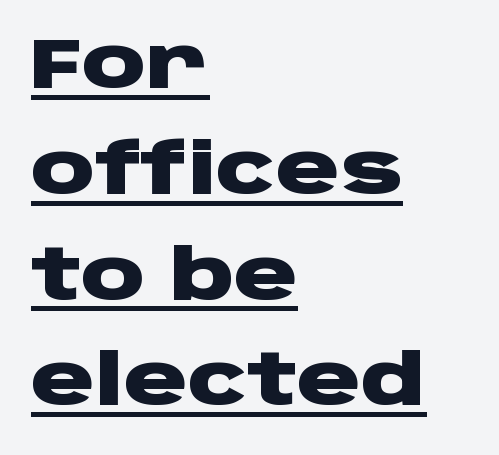
{"serif": "no", "italic": "no", "bold": "yes", "weight": "heavy", "width": "wide", "stroke_contrast": "low", "x_height": "large", "monospaced": "no", "underline": "yes", "align": "left", "line_spacing": "normal", "line_spacing_ratio": 1.49, "letter_spacing": "normal", "letter_spacing_em": 0.0, "glyph_px": 71}
